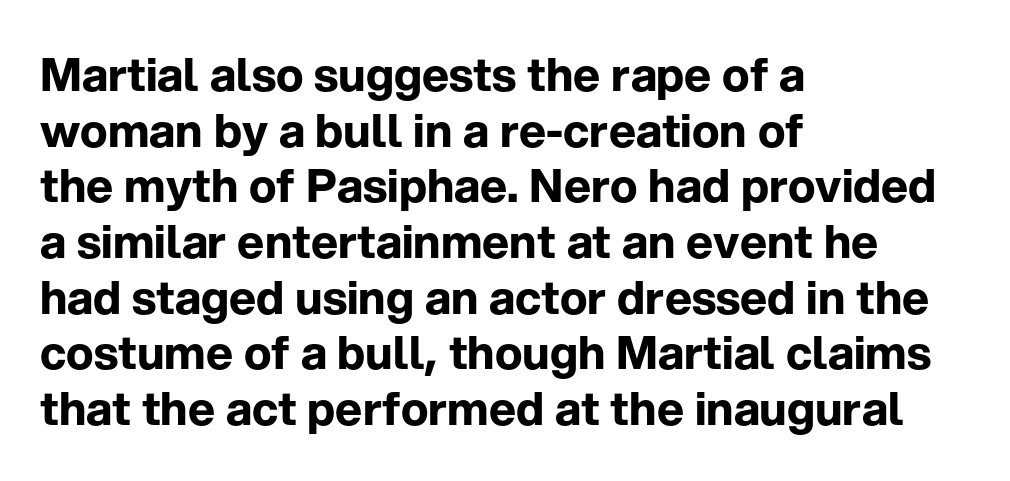
{"serif": "no", "italic": "no", "bold": "yes", "weight": "bold", "width": "normal", "stroke_contrast": "low", "x_height": "medium", "monospaced": "no", "underline": "no", "align": "left", "line_spacing_ratio": 1.21, "letter_spacing": "normal", "letter_spacing_em": 0.0, "glyph_px": 46}
